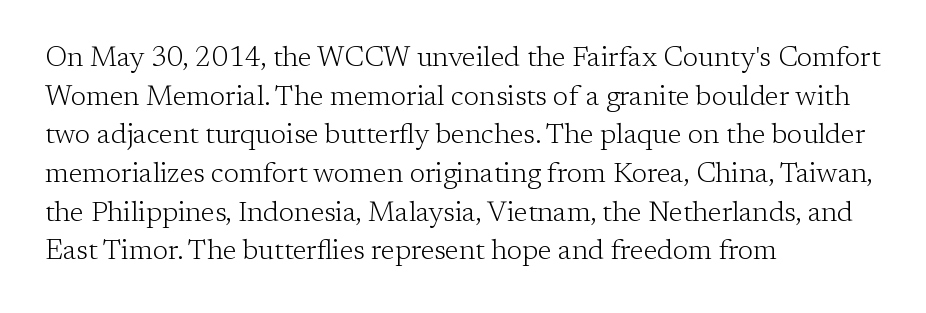
Where is the straight margin? On the left. Here the designer chose a conventional face with non-uniform glyph widths. The gap between lines stays unmarked. A normal amount of white space separates one row of letters from the next. The weight would be labelled regular, book, light, or lighter still. Nope, not italic — everything's standing straight.
